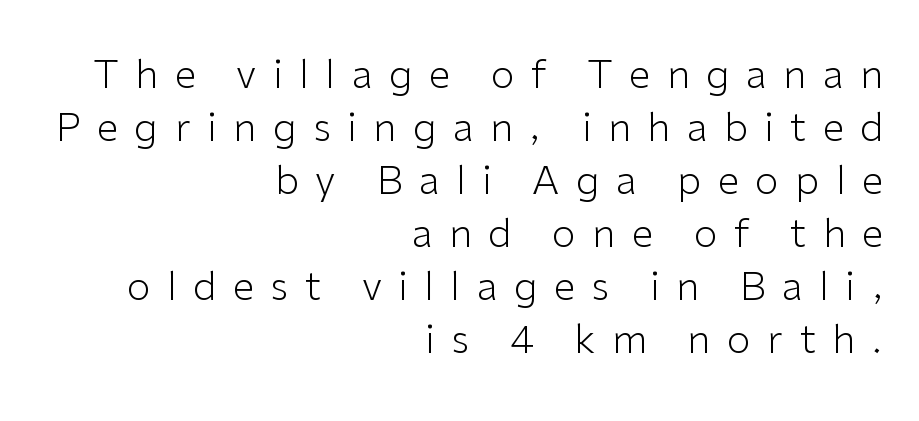
The paragraph has a hard right edge and a soft left edge. Lines of text with bare space underneath. Do the characters align in a grid? No, the font is proportional. Weight: regular or lighter. Each letter's strokes conclude bluntly, with no projecting serifs.
